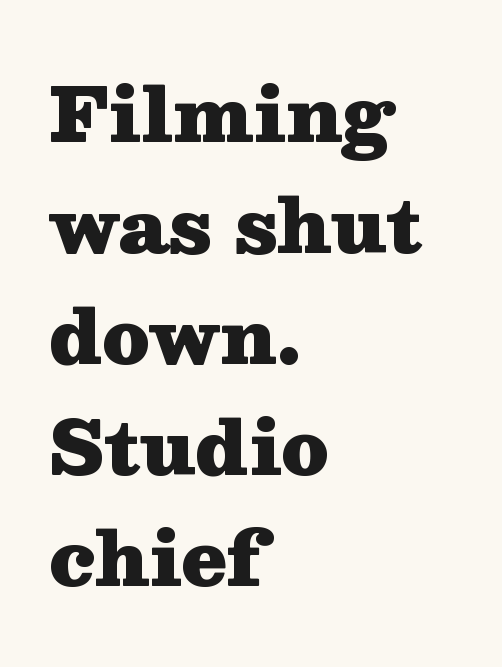
{"serif": "yes", "italic": "no", "bold": "yes", "weight": "heavy", "width": "wide", "stroke_contrast": "medium", "x_height": "medium", "monospaced": "no", "underline": "no", "align": "left", "line_spacing": "normal", "line_spacing_ratio": 1.5, "letter_spacing": "normal", "letter_spacing_em": 0.0, "glyph_px": 74}
